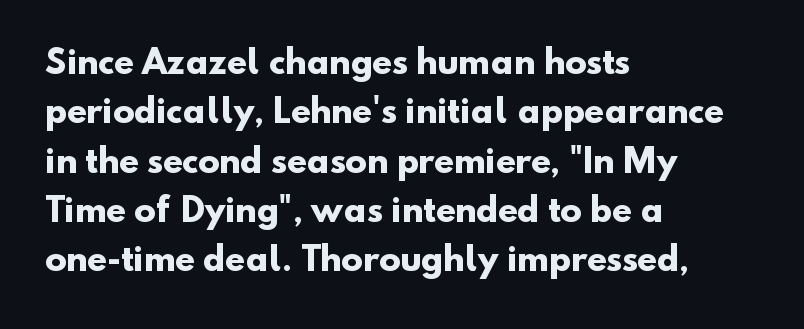
{"serif": "no", "bold": "yes", "weight": "heavy", "width": "normal", "stroke_contrast": "low", "x_height": "small", "monospaced": "no", "underline": "no", "align": "left", "line_spacing": "normal", "line_spacing_ratio": 1.54, "letter_spacing": "normal", "letter_spacing_em": 0.0, "glyph_px": 32}
